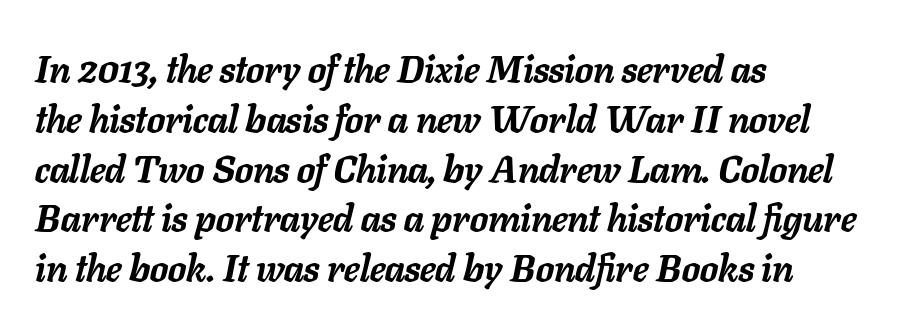
{"italic": "yes", "lean": "right", "slant_degrees": 11, "bold": "yes", "weight": "semibold", "width": "normal", "stroke_contrast": "low", "x_height": "medium", "monospaced": "no", "underline": "no", "align": "left", "line_spacing": "normal", "line_spacing_ratio": 1.31, "letter_spacing": "normal", "letter_spacing_em": 0.0, "glyph_px": 38}
